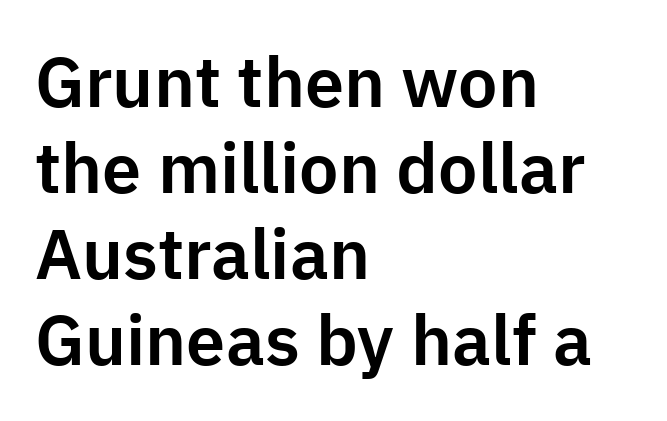
{"serif": "no", "italic": "no", "width": "normal", "stroke_contrast": "low", "x_height": "medium", "monospaced": "no", "underline": "no", "align": "left", "line_spacing_ratio": 1.23, "letter_spacing": "normal", "letter_spacing_em": 0.0, "glyph_px": 70}
